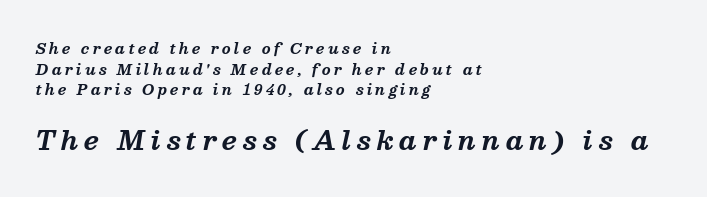
{"italic": "yes", "lean": "right", "slant_degrees": 13, "bold": "yes", "underline": "no", "align": "left", "line_spacing": "normal", "line_spacing_ratio": 1.47, "letter_spacing": "wide", "letter_spacing_em": 0.23, "larger_block": "second", "size_ratio": 1.79, "glyph_px": 25}
